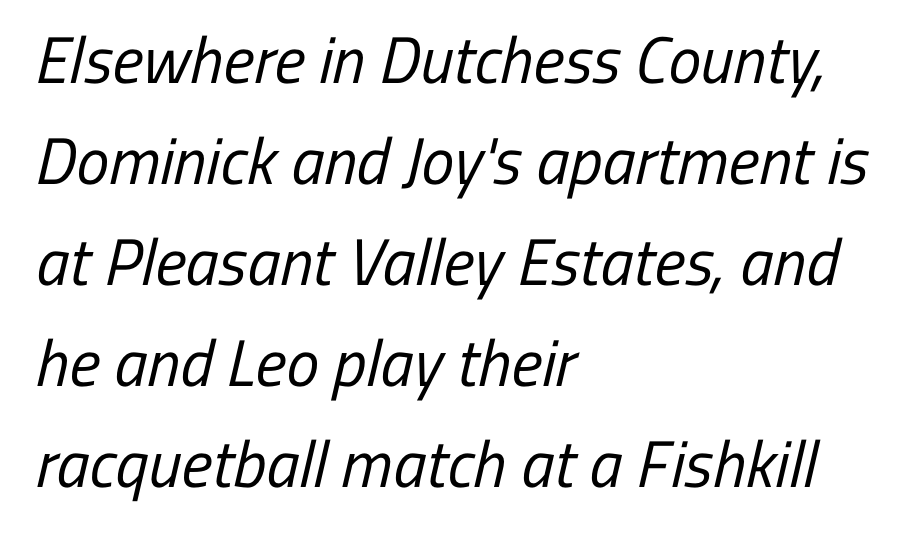
The letters carry no serifs — their stems end cleanly without finishing strokes. Spacing verdict: proportional, widths tailored to each character. Each new line begins a customary step beneath the previous one. Compared with a centered layout, this one pins lines to the left instead. Beneath every word, the page is bare.
